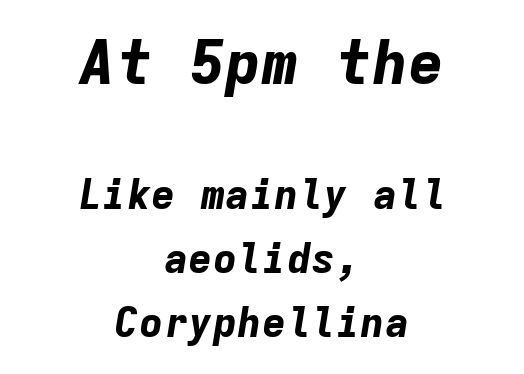
The image shows 61 px bold type, italic (leaning right), monospaced; set centered, normal line spacing (1.56x), normal letter spacing, not underlined; the first (top) block is 1.49x larger; low stroke contrast and a medium x-height.
